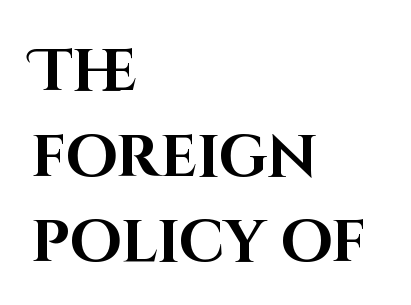
The ragged edge is on the right, which tells us the setting is flush left. The type sits square on the baseline with zero lean. The vertical gap from one line to the next is medium. Set as a true bold cut, around the 700 mark. Standard letterfit; no display-style spreading of the glyphs. The letters carry no serifs — their stems end cleanly without finishing strokes.
